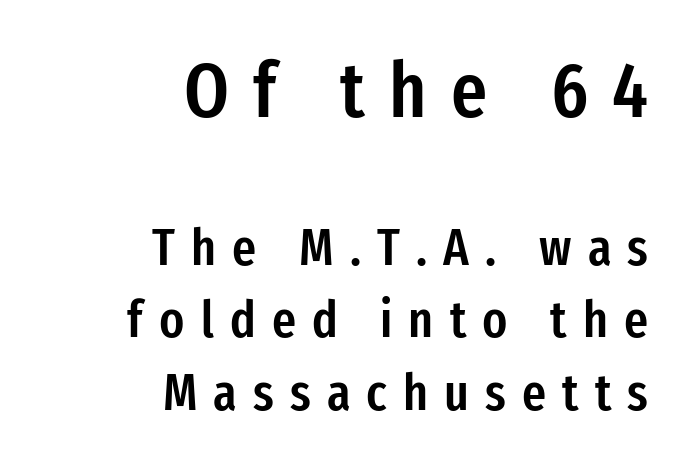
The image shows 78 px semibold, condensed sans-serif type, upright; set right-aligned, normal line spacing (1.4x), unusually wide letter spacing (+0.31 em), not underlined; the first (top) block is 1.5x larger; low stroke contrast and a medium x-height.
